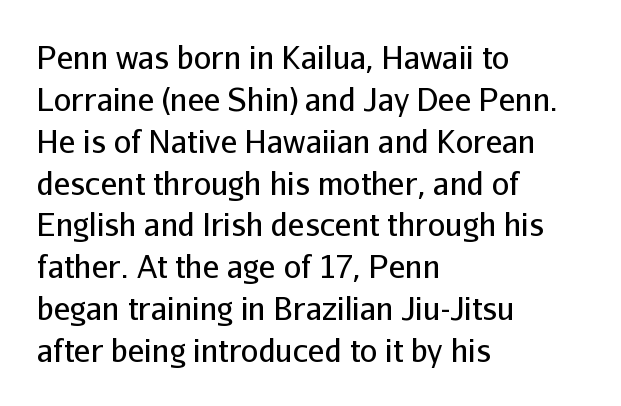
{"serif": "no", "italic": "no", "bold": "no", "weight": "regular", "width": "normal", "stroke_contrast": "low", "x_height": "medium", "monospaced": "no", "underline": "no", "align": "left", "line_spacing": "normal", "line_spacing_ratio": 1.35, "letter_spacing": "normal", "letter_spacing_em": 0.0, "glyph_px": 31}
